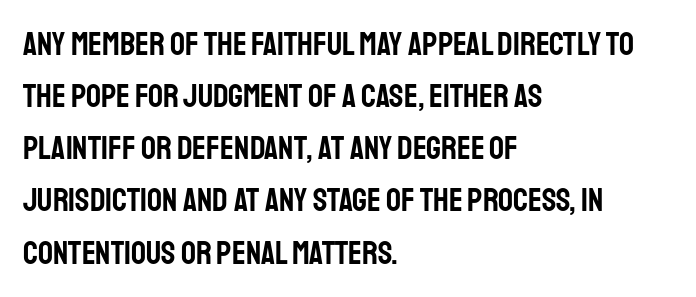
Q: Is the text italic (slanted)? A: No, it is upright.
Q: Is the typeface a serif or a sans-serif typeface? A: Sans-serif.
Q: Is the text underlined? A: No.
Q: How is the paragraph aligned? A: Left-aligned.
Q: Is the spacing between letters normal or unusually wide? A: Normal.
Q: Is the spacing between lines tight, normal or loose? A: Normal.
Q: Width (condensed, normal, or wide)? A: Condensed.
Q: Stroke contrast? A: Low.
Q: x-height? A: Large.
Q: Monospaced? A: No.
